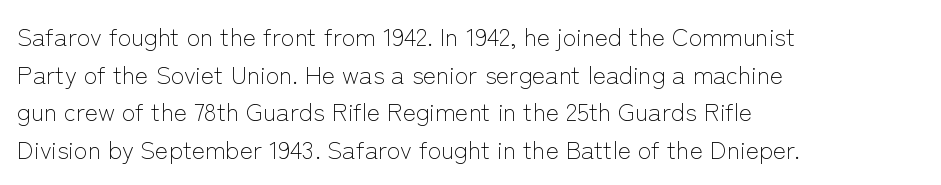
Q: Is the text bold? A: No.
Q: Is the text italic (slanted)? A: No, it is upright.
Q: Is the text underlined? A: No.
Q: How is the paragraph aligned? A: Left-aligned.
Q: Is the spacing between letters normal or unusually wide? A: Normal.
Q: Is the spacing between lines tight, normal or loose? A: Normal.
